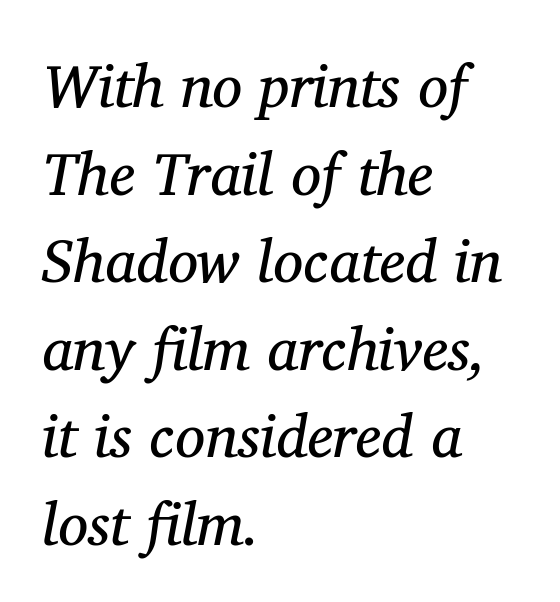
{"serif": "yes", "italic": "yes", "lean": "right", "slant_degrees": 11, "bold": "no", "weight": "regular", "width": "normal", "stroke_contrast": "medium", "x_height": "medium", "monospaced": "no", "underline": "no", "align": "left", "line_spacing": "normal", "line_spacing_ratio": 1.46, "letter_spacing": "normal", "letter_spacing_em": 0.0, "glyph_px": 60}
